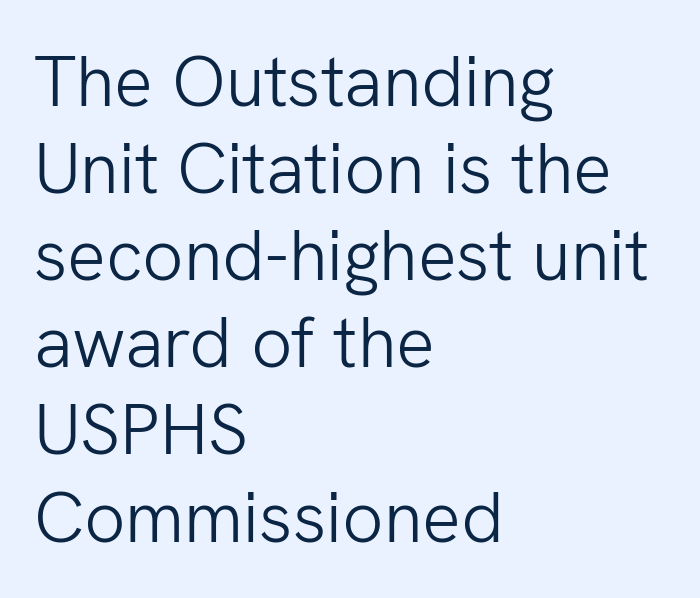
The image shows 72 px light sans-serif type, upright; set left-aligned, line spacing 1.21x, normal letter spacing, not underlined; low stroke contrast and a medium x-height.
